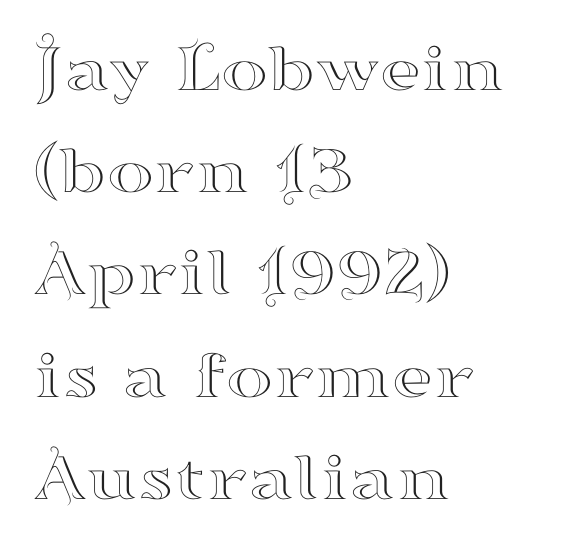
The image shows 71 px wide serif type, upright; set left-aligned, normal line spacing (1.44x), normal letter spacing, not underlined; high stroke contrast and a small x-height.
